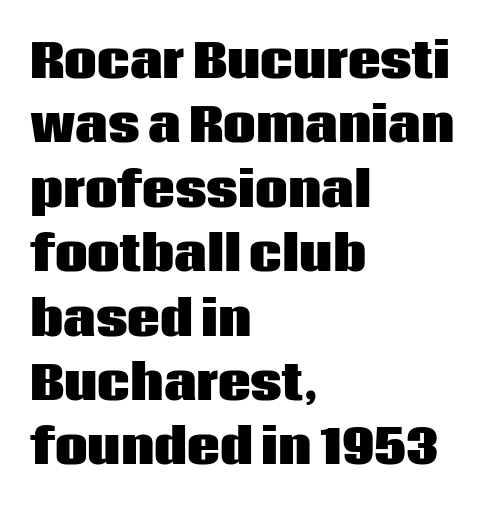
The image shows 46 px heavy sans-serif type, upright; set left-aligned, normal line spacing (1.4x), normal letter spacing, not underlined; low stroke contrast and a large x-height.
